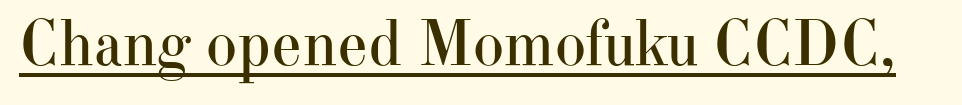
Caption: lettering with a line underneath. Each word holds together tightly as a unit, with standard inter-letter gaps. This is serif lettering, the kind often seen in printed books. Caption: face not bold, strokes unweighted. The axis of the letterforms is exactly vertical. Here the designer chose a conventional face with non-uniform glyph widths.
